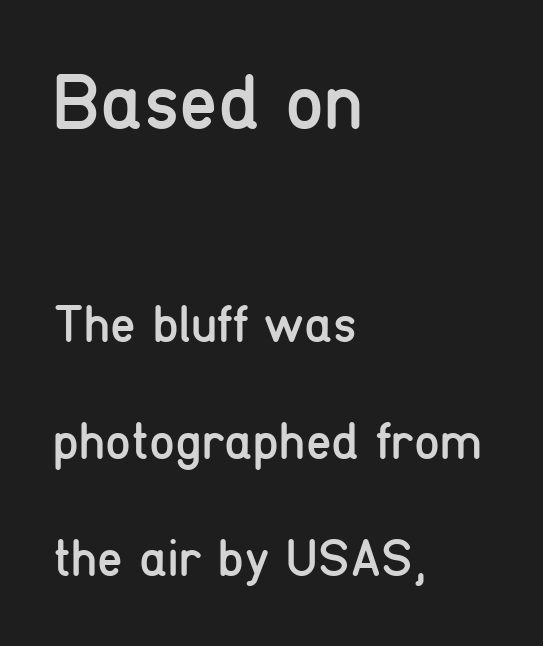
The image shows 78 px regular-weight, condensed sans-serif type, upright; set left-aligned, loose line spacing (2.25x), normal letter spacing, not underlined; the first (top) block is 1.5x larger; low stroke contrast and a medium x-height.
